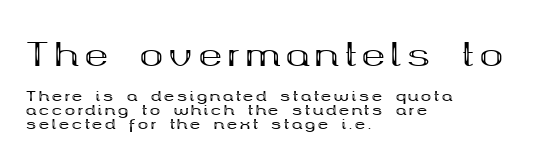
Descenders are the only things crossing below the line. This sample is left-justified, so line endings fall wherever the words run out. The rendering uses a bold face; every stroke is thick and dark. The face used here is proportionally spaced, like ordinary book or web type. Regarding leading, the lines here are crowded together.
